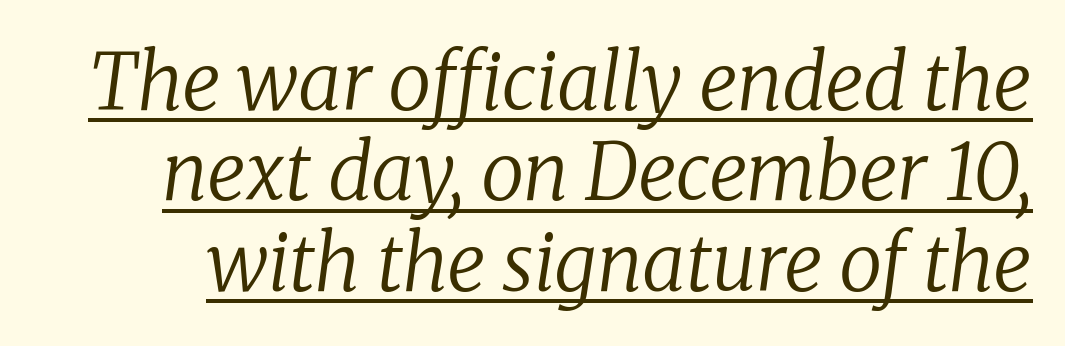
The passage shown is typed in a proportional face where columns would drift. Yep, those are serifs on the letters. The passage shown is underscored from start to finish. These lines keep a tight, regular rhythm from letter to letter. Every character sits at an angle, as italics do. The weight would be labelled regular, book, light, or lighter still.
